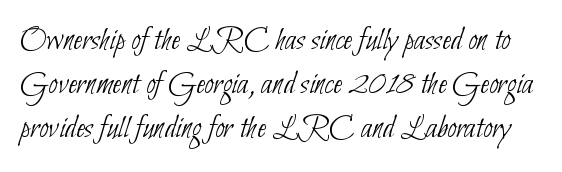
{"serif": "no", "bold": "no", "weight": "thin", "width": "condensed", "stroke_contrast": "low", "x_height": "small", "monospaced": "no", "underline": "no", "line_spacing": "normal", "line_spacing_ratio": 1.34, "letter_spacing": "normal", "letter_spacing_em": 0.0, "glyph_px": 33}
